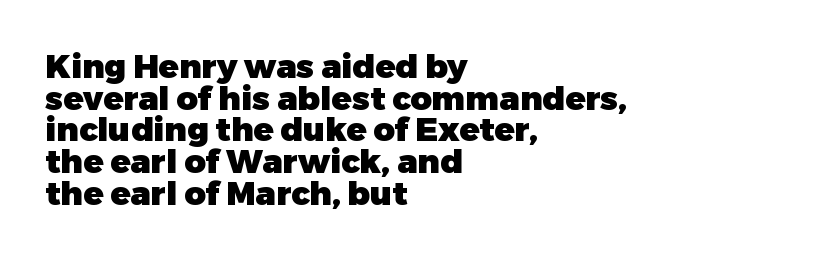
{"serif": "no", "italic": "no", "bold": "yes", "weight": "heavy", "width": "normal", "stroke_contrast": "low", "x_height": "medium", "monospaced": "no", "underline": "no", "align": "left", "line_spacing": "tight", "line_spacing_ratio": 0.96, "letter_spacing": "normal", "letter_spacing_em": 0.0, "glyph_px": 33}
